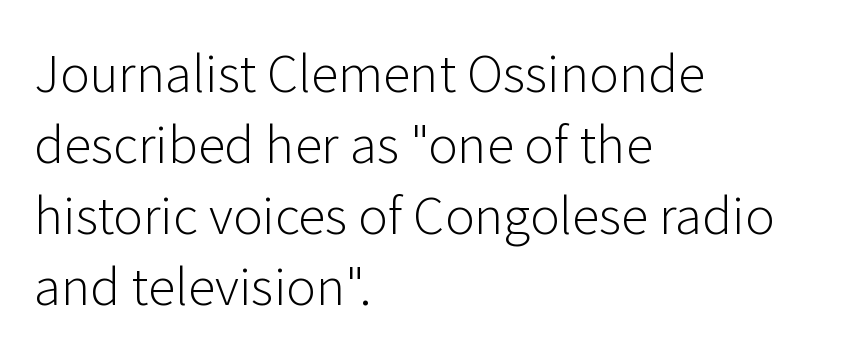
The image shows 50 px light sans-serif type, upright; set left-aligned, normal line spacing (1.42x), normal letter spacing, not underlined; low stroke contrast and a medium x-height.
